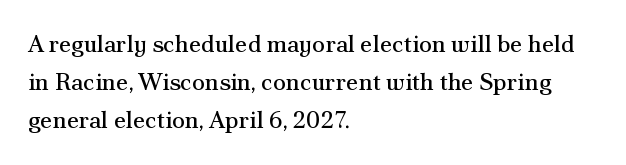
The image shows 24 px text type, upright; set left-aligned, normal line spacing (1.59x), normal letter spacing, not underlined.
